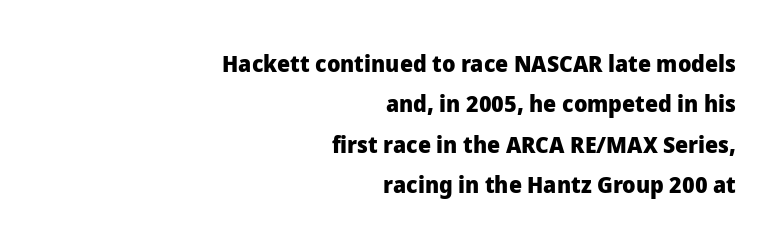
In CSS terms this would be text-align: right. Letter spacing: default. Anything drawn beneath the words? Only blank space. The font is running at its bold setting. The type sits square on the baseline with zero lean.
